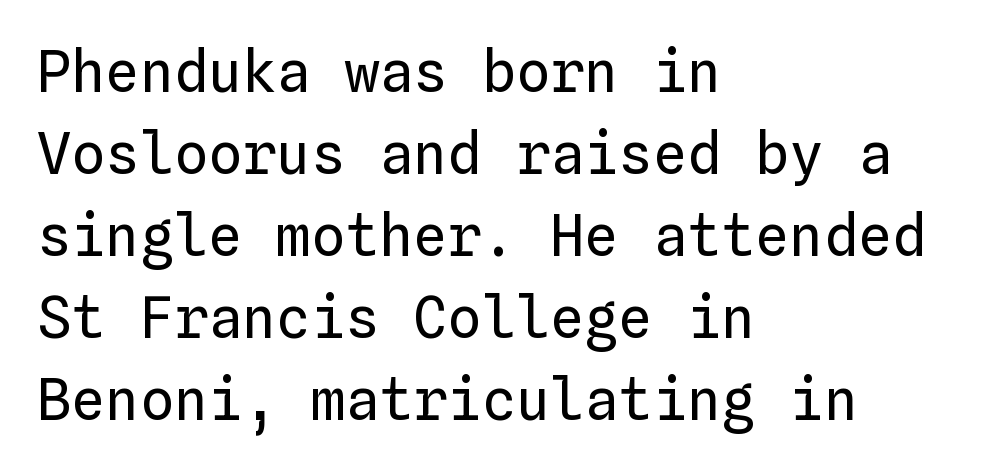
The image shows 57 px regular-weight type, upright, monospaced; set left-aligned, normal line spacing (1.44x), normal letter spacing, not underlined; low stroke contrast and a medium x-height.
